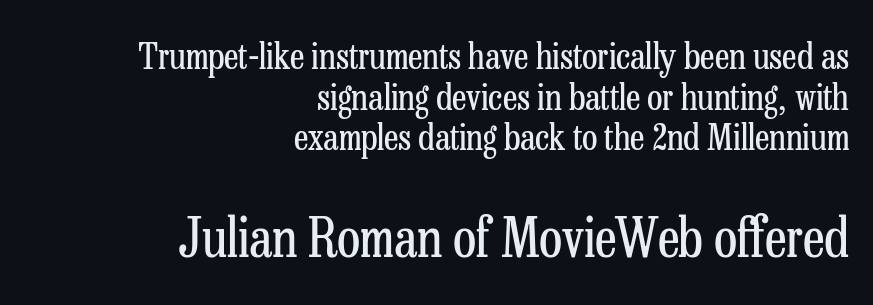
These lines are rendered in a variable-pitch font. Casual observation: everything's shoved over to the right. Does extra space separate the letters? No, they use regular spacing. Compared with typical paragraphs, the rows here are closer together. The typeface has the unassuming heft of standard copy or less. Size contrast runs from small at the top to large at the bottom.
